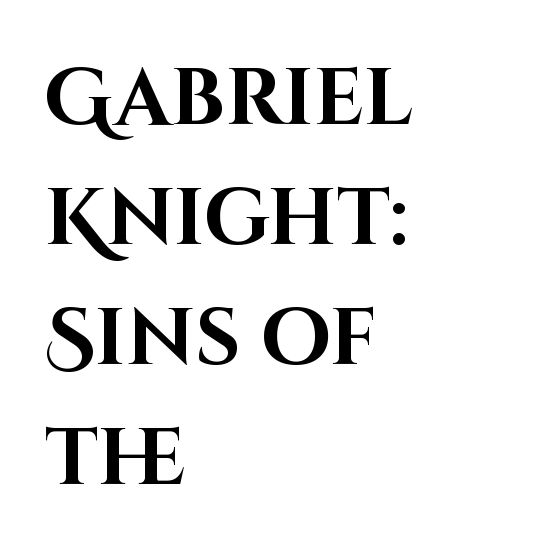
Q: Is the text bold? A: Yes.
Q: Is the text italic (slanted)? A: No, it is upright.
Q: Is the typeface a serif or a sans-serif typeface? A: Sans-serif.
Q: Is the text underlined? A: No.
Q: How is the paragraph aligned? A: Left-aligned.
Q: Is the spacing between letters normal or unusually wide? A: Normal.
Q: Is the spacing between lines tight, normal or loose? A: Normal.
Q: Width (condensed, normal, or wide)? A: Normal.
Q: Stroke contrast? A: High.
Q: x-height? A: Large.
Q: Monospaced? A: No.
